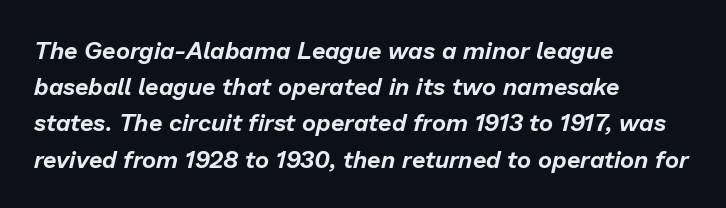
The image shows 24 px text type, italic (leaning right); set left-aligned, normal line spacing (1.51x), normal letter spacing, not underlined.
